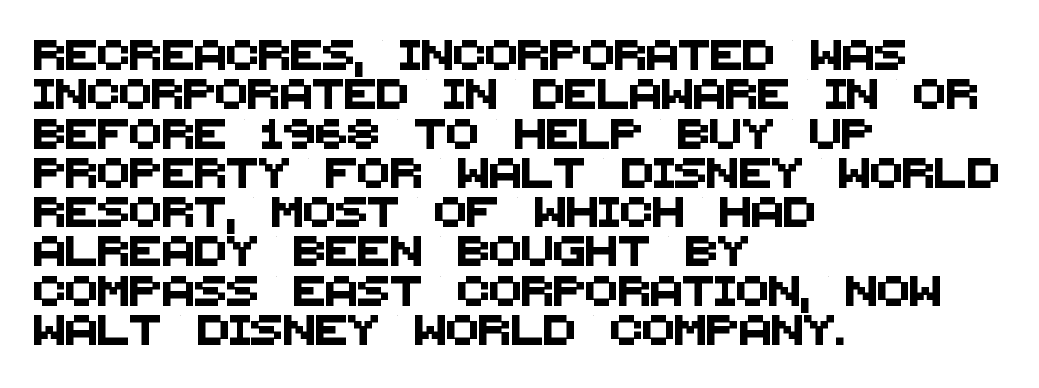
The image shows 30 px sans-serif type; set left-aligned, normal line spacing (1.31x), normal letter spacing, not underlined; medium stroke contrast and a large x-height.
